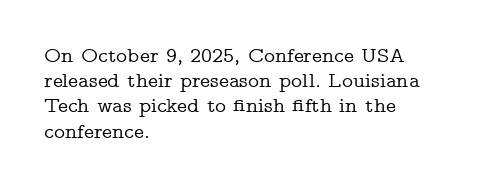
The image shows 21 px text type, upright; set left-aligned, line spacing 1.2x, normal letter spacing, not underlined.
